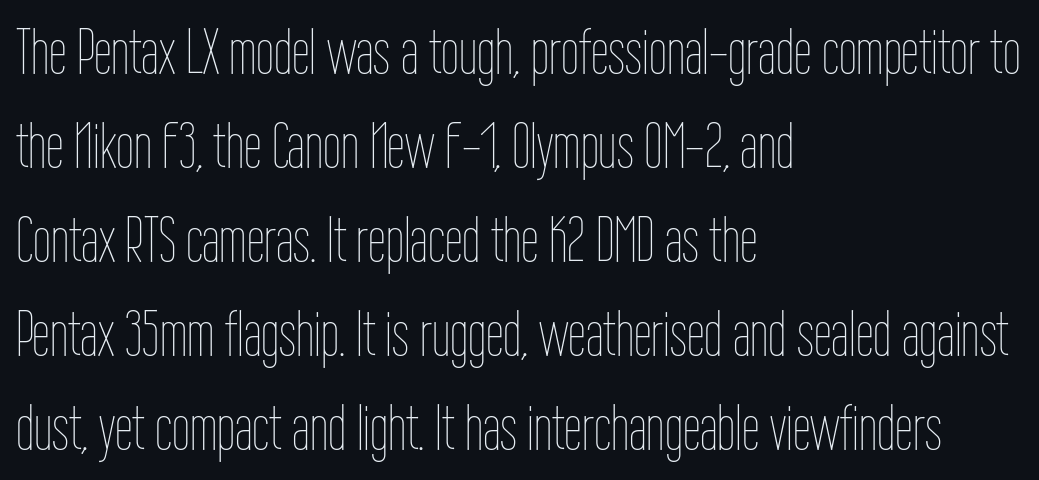
Q: Is the text bold? A: No.
Q: Is the text italic (slanted)? A: No, it is upright.
Q: Is the text underlined? A: No.
Q: How is the paragraph aligned? A: Left-aligned.
Q: Is the spacing between letters normal or unusually wide? A: Normal.
Q: Is the spacing between lines tight, normal or loose? A: Normal.
Q: Width (condensed, normal, or wide)? A: Condensed.
Q: Stroke contrast? A: Low.
Q: x-height? A: Medium.
Q: Monospaced? A: No.
